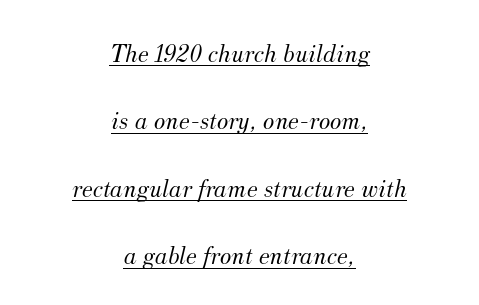
The image shows 27 px text type, italic (leaning right); set centered, loose line spacing (2.5x), normal letter spacing, underlined.
